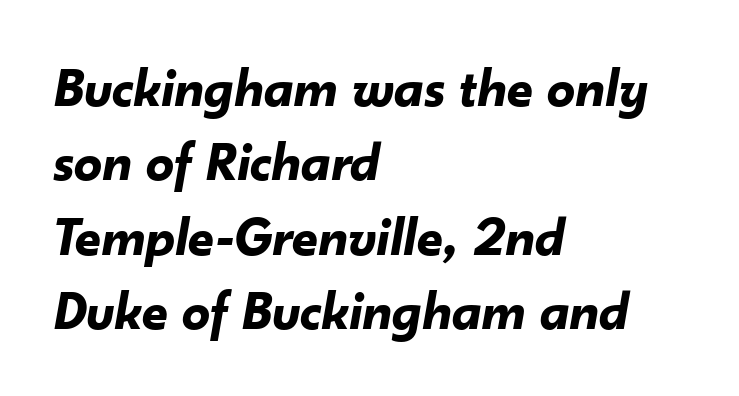
The type is set solid horizontally, with unmodified tracking. Whoever set this chose a conventional vertical rhythm. I'd describe the lettering as bold — thick and assertive. Each letter keeps its own natural width here, so spacing adapts to shape. In terms of posture, this sample is oblique.
